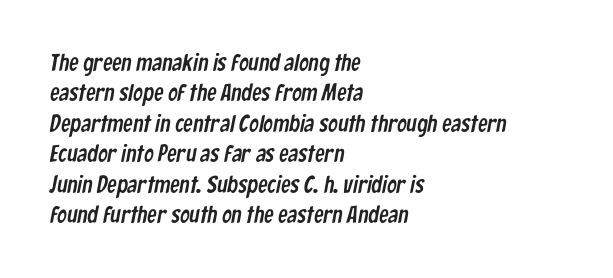
{"underline": "no", "align": "left", "line_spacing": "normal", "line_spacing_ratio": 1.27, "letter_spacing": "normal", "letter_spacing_em": 0.0, "glyph_px": 24}
